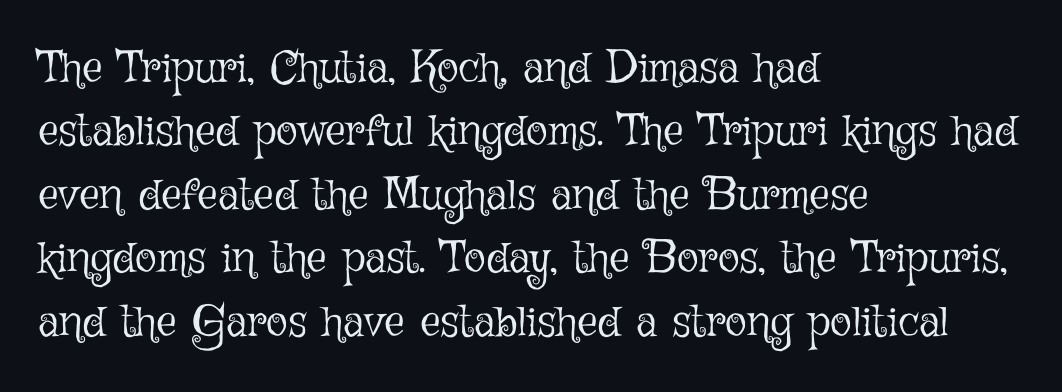
Unmarked baselines from the first word to the last. Compared with typical paragraphs, the rows here are spaced about the same. Think standard paragraph weight, or any step lighter than that. Is there any slant? The stems are plumb. Caption: multi-line text, flush left, ragged right. A typesetter would call this proportional, since set widths differ per character.
